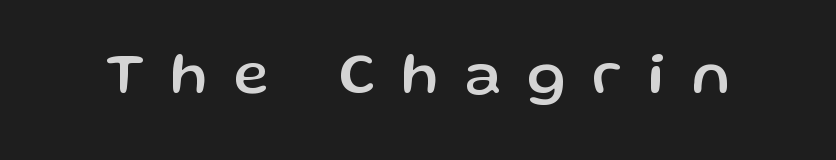
Q: Is the text italic (slanted)? A: No, it is upright.
Q: Is the typeface a serif or a sans-serif typeface? A: Sans-serif.
Q: Is the text underlined? A: No.
Q: Is the spacing between letters normal or unusually wide? A: Unusually wide.
Q: Width (condensed, normal, or wide)? A: Normal.
Q: Stroke contrast? A: Low.
Q: x-height? A: Medium.
Q: Monospaced? A: No.
